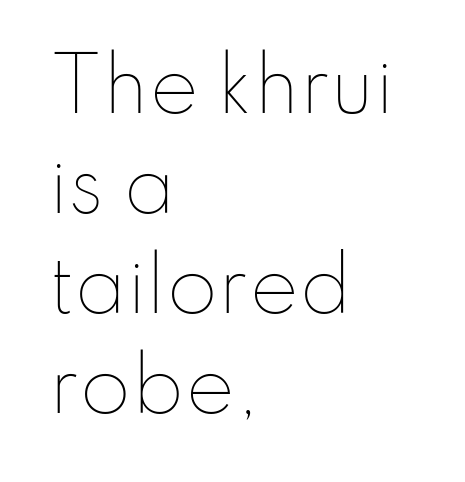
{"italic": "no", "bold": "no", "weight": "thin", "width": "normal", "stroke_contrast": "low", "x_height": "small", "monospaced": "no", "underline": "no", "align": "left", "line_spacing": "normal", "line_spacing_ratio": 1.35, "letter_spacing": "normal", "letter_spacing_em": 0.0, "glyph_px": 74}
